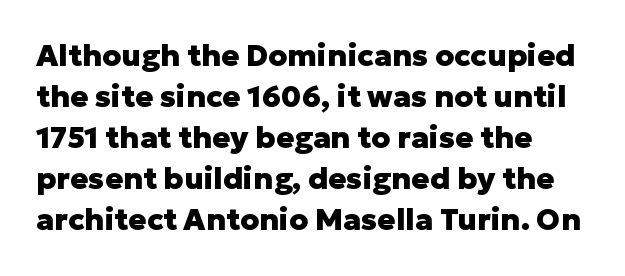
Casual observation: everything's shoved over to the left. The letters advance in unequal steps, a hallmark of proportional type. The axis of the letterforms is exactly vertical. The font family rendered here belongs to the sans-serif group. Spacing between characters is what you'd get straight out of the box.
